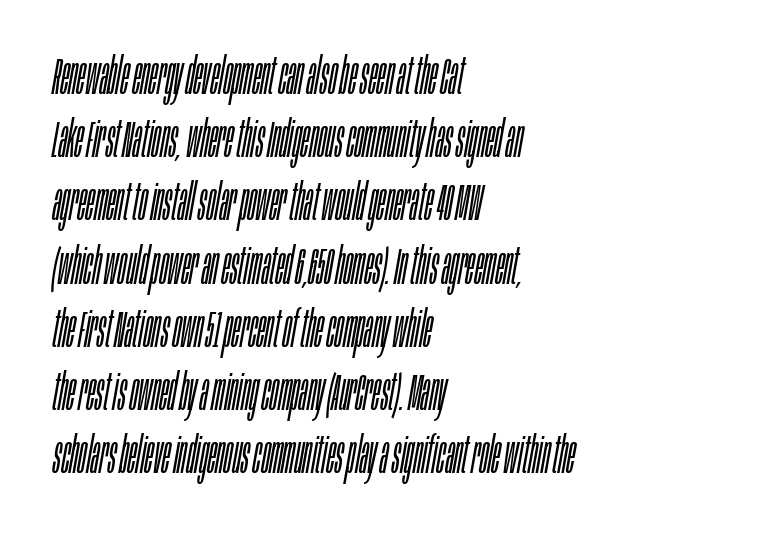
{"italic": "yes", "lean": "right", "slant_degrees": 10, "bold": "no", "weight": "light", "width": "condensed", "stroke_contrast": "low", "x_height": "large", "monospaced": "no", "underline": "no", "align": "left", "line_spacing_ratio": 1.24, "letter_spacing": "normal", "letter_spacing_em": 0.0, "glyph_px": 51}
